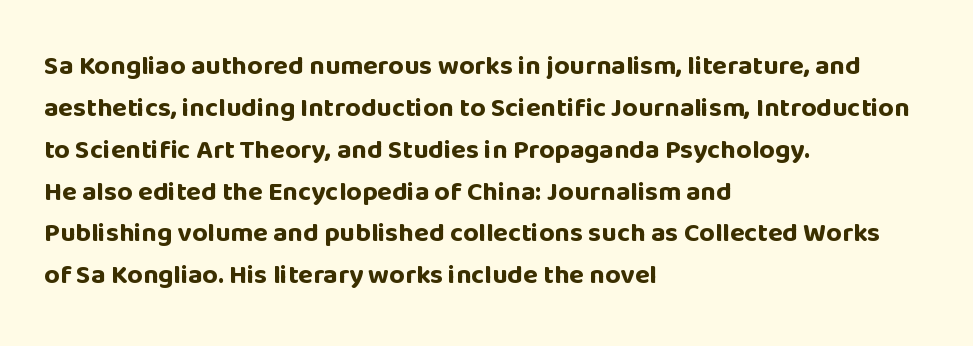
{"italic": "no", "bold": "yes", "underline": "no", "align": "left", "line_spacing": "normal", "line_spacing_ratio": 1.55, "letter_spacing": "normal", "letter_spacing_em": 0.0, "glyph_px": 27}
